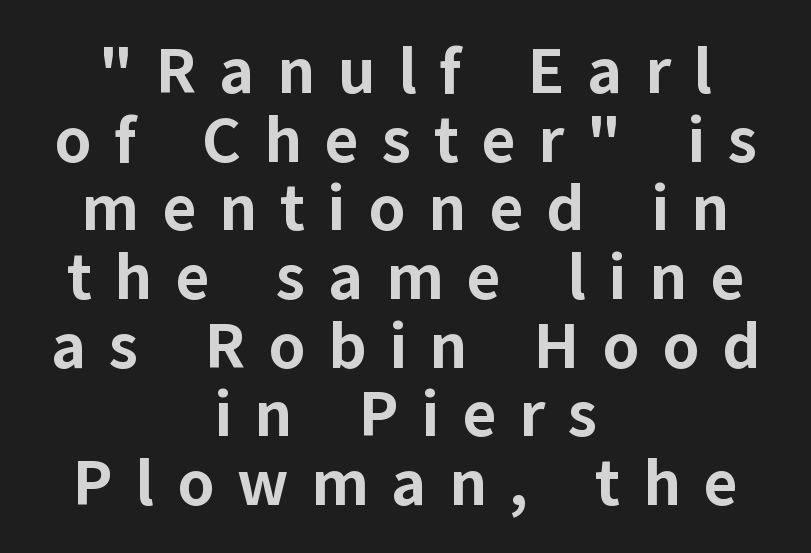
Q: Is the text bold? A: Yes.
Q: Is the text italic (slanted)? A: No, it is upright.
Q: Is the typeface a serif or a sans-serif typeface? A: Sans-serif.
Q: Is the text underlined? A: No.
Q: How is the paragraph aligned? A: Centered.
Q: Is the spacing between letters normal or unusually wide? A: Unusually wide.
Q: Is the spacing between lines tight, normal or loose? A: Tight.
Q: Width (condensed, normal, or wide)? A: Normal.
Q: Stroke contrast? A: Low.
Q: x-height? A: Medium.
Q: Monospaced? A: No.
